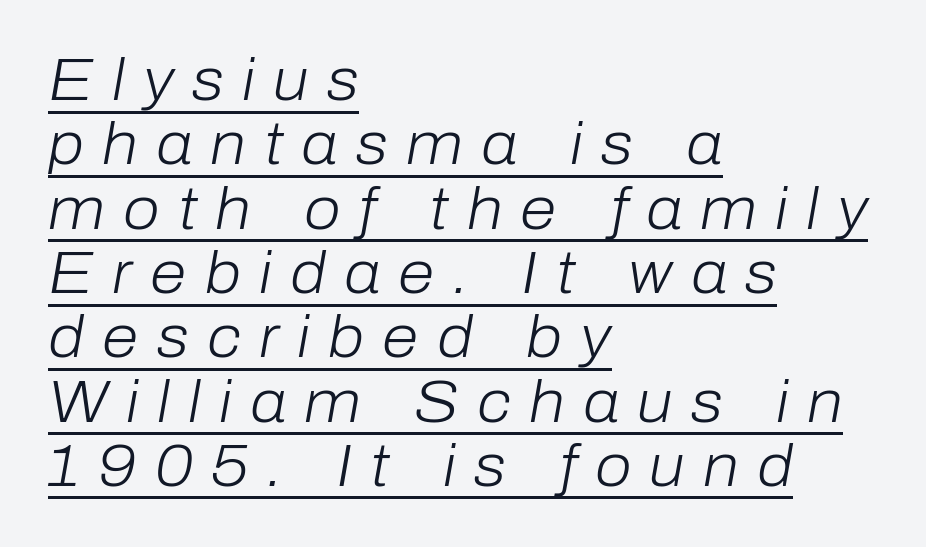
The image shows 59 px light type, italic (leaning right); set left-aligned, tight line spacing (1.09x), unusually wide letter spacing (+0.31 em), underlined; low stroke contrast and a medium x-height.
